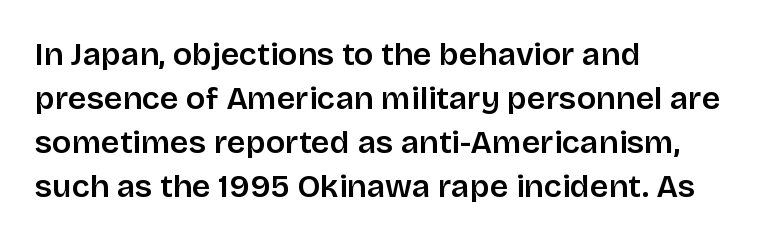
{"serif": "no", "italic": "no", "bold": "semi", "weight": "semibold", "width": "normal", "stroke_contrast": "low", "x_height": "large", "monospaced": "no", "underline": "no", "align": "left", "line_spacing": "normal", "line_spacing_ratio": 1.38, "letter_spacing": "normal", "letter_spacing_em": 0.0, "glyph_px": 32}
